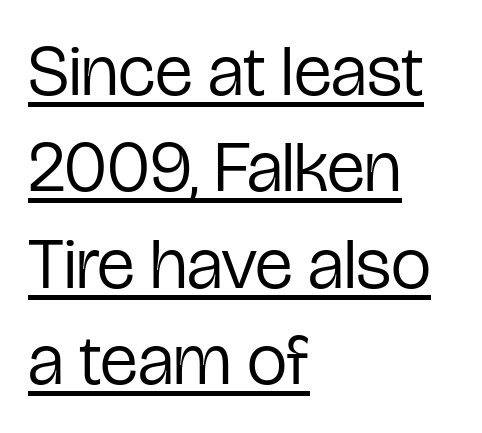
The tracking reads as untouched default to a designer's eye. The typeface has the unassuming heft of standard copy or less. This sample uses an upright cut, with every glyph sitting square on the baseline. Line starts are locked; line ends wander. Proportional: the letters do not fall into vertical columns. Notice how descenders clear the ascenders below comfortably — that's standard leading.
